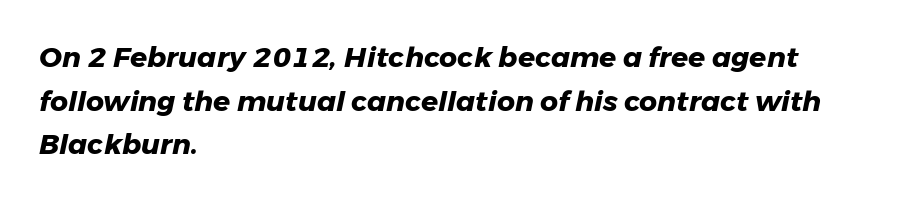
{"italic": "yes", "lean": "right", "slant_degrees": 11, "bold": "yes", "weight": "heavy", "width": "normal", "stroke_contrast": "low", "x_height": "medium", "monospaced": "no", "underline": "no", "align": "left", "line_spacing": "normal", "line_spacing_ratio": 1.56, "letter_spacing": "normal", "letter_spacing_em": 0.0, "glyph_px": 28}
